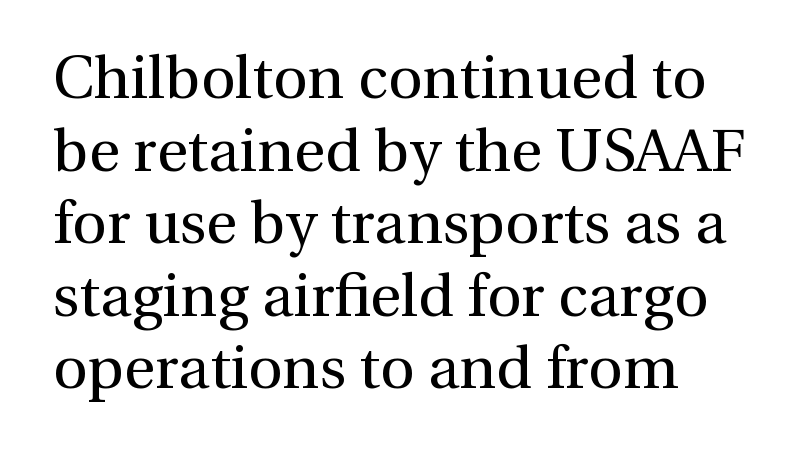
{"serif": "yes", "italic": "no", "bold": "no", "weight": "regular", "width": "normal", "x_height": "medium", "monospaced": "no", "underline": "no", "align": "left", "line_spacing_ratio": 1.21, "letter_spacing": "normal", "letter_spacing_em": 0.0, "glyph_px": 60}
